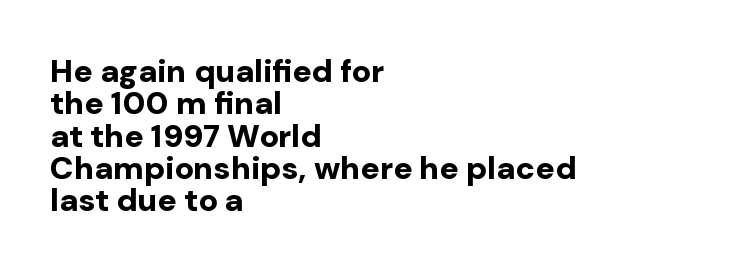
Any mark beneath the type? The region is blank. You could not count columns in this text — the font is proportionally spaced. The designer went with a sans here, leaving each stem footless. Every stem runs plumb, perpendicular to the baseline. Students, observe: this is what under-led, compact text looks like. The horizontal fit of the characters is conventional and even.
